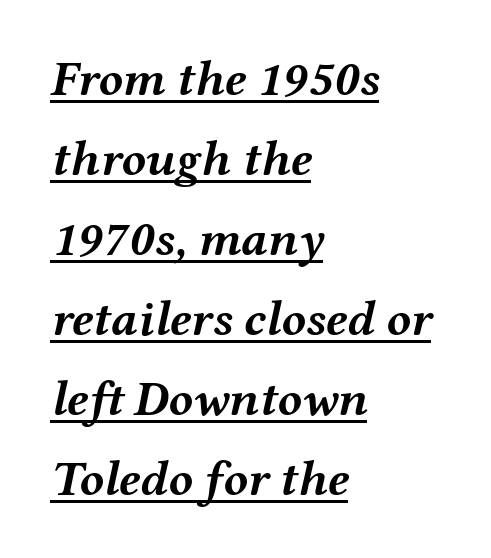
{"italic": "yes", "lean": "right", "slant_degrees": 12, "bold": "yes", "weight": "semibold", "width": "wide", "stroke_contrast": "medium", "x_height": "medium", "monospaced": "no", "underline": "yes", "align": "left", "line_spacing": "normal", "line_spacing_ratio": 1.6, "letter_spacing": "normal", "letter_spacing_em": 0.0, "glyph_px": 50}
